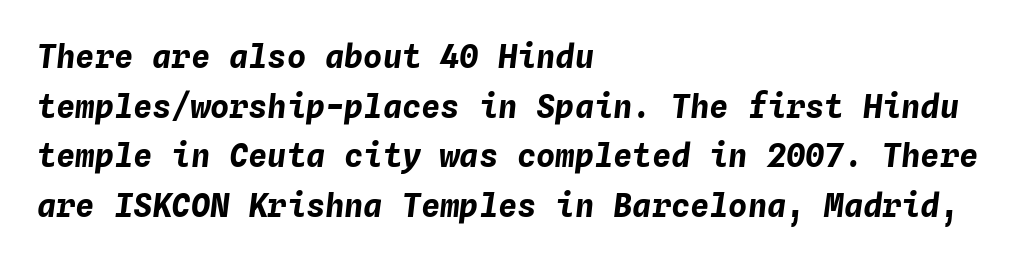
{"italic": "yes", "lean": "right", "slant_degrees": 4, "bold": "yes", "weight": "bold", "width": "normal", "stroke_contrast": "low", "x_height": "medium", "monospaced": "yes", "underline": "no", "align": "left", "line_spacing": "normal", "line_spacing_ratio": 1.55, "letter_spacing": "normal", "letter_spacing_em": 0.0, "glyph_px": 32}
